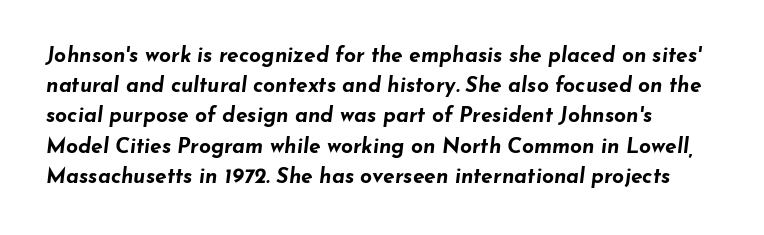
Words appear dense and cohesive because spacing is normal. Check under the words: just untouched page. Designer's note — italics engaged. Does the weight exceed regular? Yes, all the way to bold.
